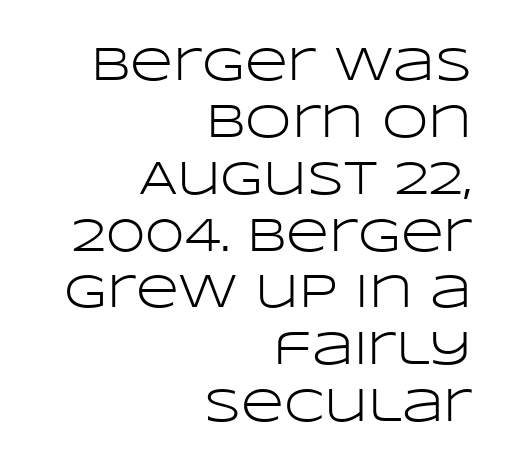
The image shows 47 px light, wide sans-serif type, upright; set right-aligned, line spacing 1.21x, normal letter spacing, not underlined; low stroke contrast and a large x-height.
